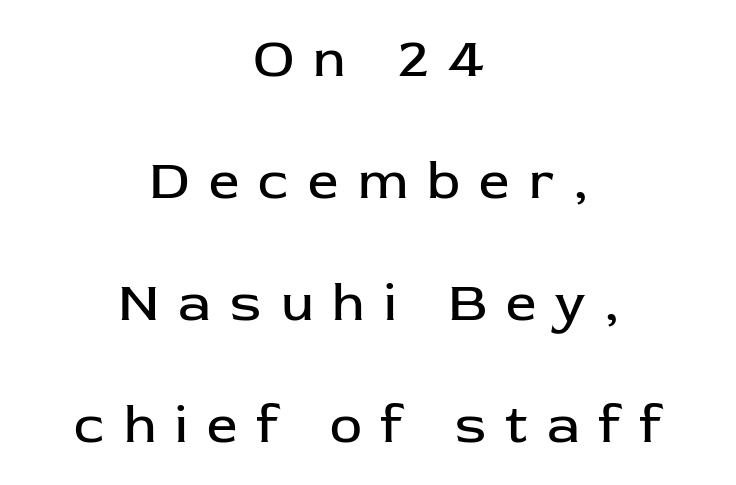
Q: Is the text bold? A: No.
Q: Is the text italic (slanted)? A: No, it is upright.
Q: Is the typeface a serif or a sans-serif typeface? A: Sans-serif.
Q: Is the text underlined? A: No.
Q: How is the paragraph aligned? A: Centered.
Q: Is the spacing between letters normal or unusually wide? A: Unusually wide.
Q: Is the spacing between lines tight, normal or loose? A: Loose.
Q: Width (condensed, normal, or wide)? A: Normal.
Q: Stroke contrast? A: Low.
Q: x-height? A: Medium.
Q: Monospaced? A: No.
